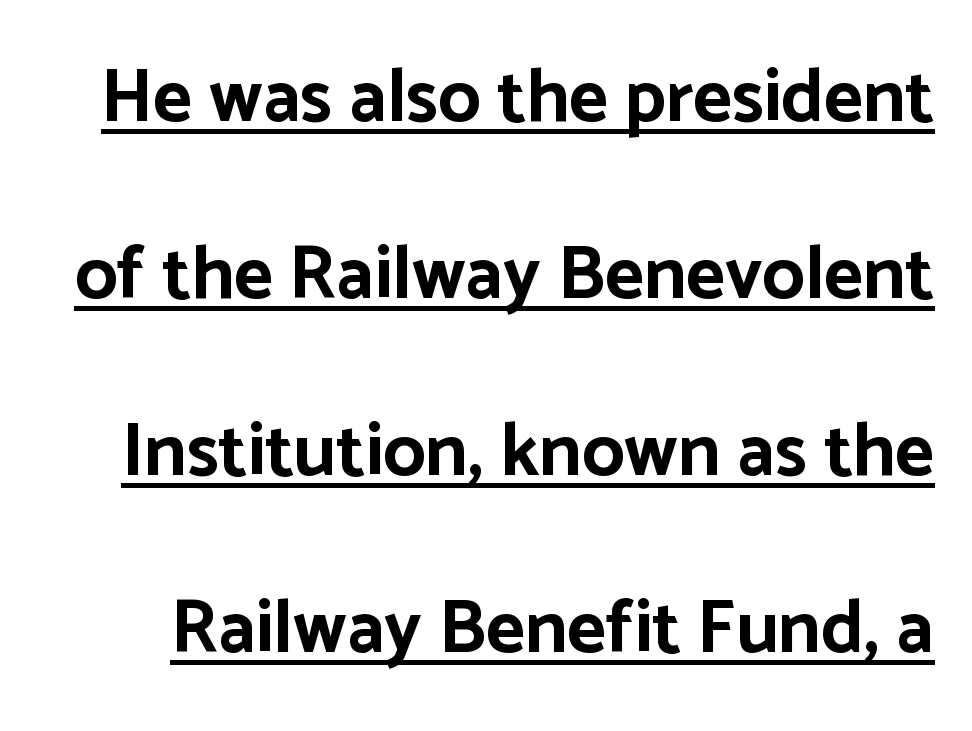
This is heavy type, rendered in bold. Nope, no serifs anywhere on these letters. Do the characters align in a grid? No, the font is proportional. The rendering uses a large line-height, opening up the rows. Nobody touched the tracking dial on this one.
